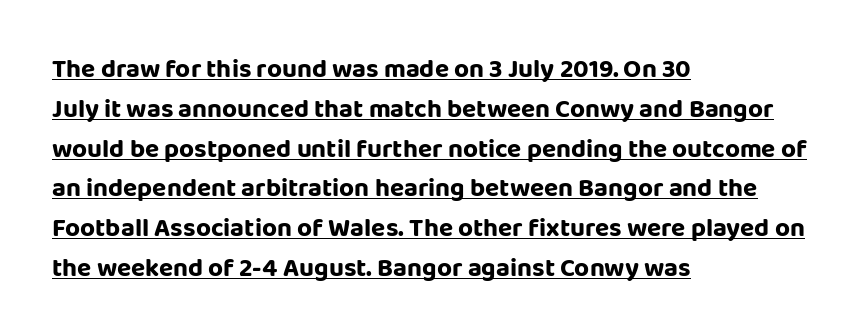
Like a heading marked for emphasis, these lines bear an underscore. Characters remain perfectly vertical along every line. The rendering uses a moderate line-height, typical for paragraphs. Honestly, the letter spacing is just normal — you wouldn't notice it. Reading down the block, your eye returns to a fixed left position each line.
